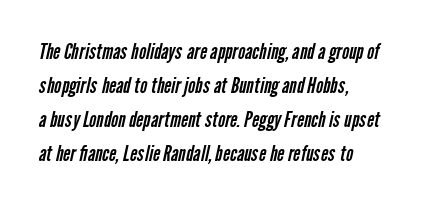
Q: Is the text bold? A: No.
Q: Is the text underlined? A: No.
Q: How is the paragraph aligned? A: Left-aligned.
Q: Is the spacing between letters normal or unusually wide? A: Normal.
Q: Is the spacing between lines tight, normal or loose? A: Normal.
